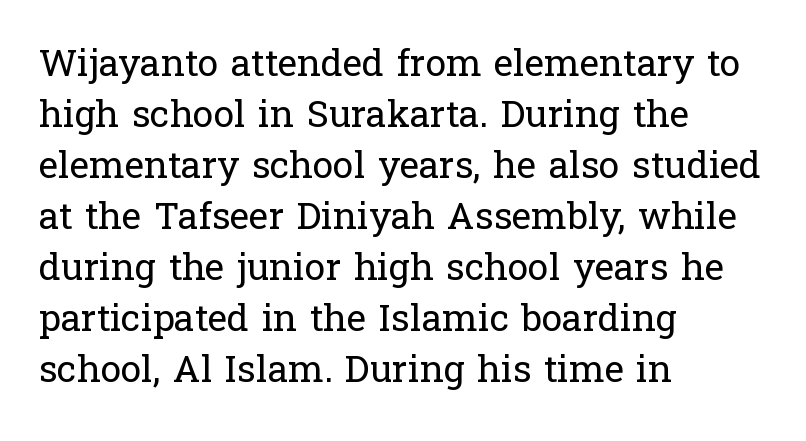
{"serif": "yes", "italic": "no", "bold": "no", "weight": "regular", "width": "normal", "stroke_contrast": "low", "x_height": "medium", "monospaced": "no", "underline": "no", "align": "left", "line_spacing": "normal", "line_spacing_ratio": 1.38, "letter_spacing": "normal", "letter_spacing_em": 0.0, "glyph_px": 37}
